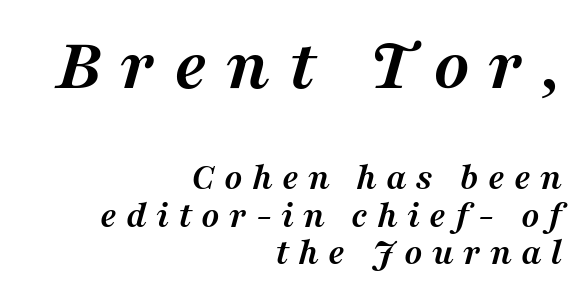
A serif font was chosen for this passage. Italic? Definitely — the glyphs are oblique. Caption: expanded tracking, letters set apart. Every row of glyphs terminates at an identical x-position on the right. Typesetter's note: full bold, strokes at maximum text heaviness. Is there much room between lines? No — they nearly touch.
